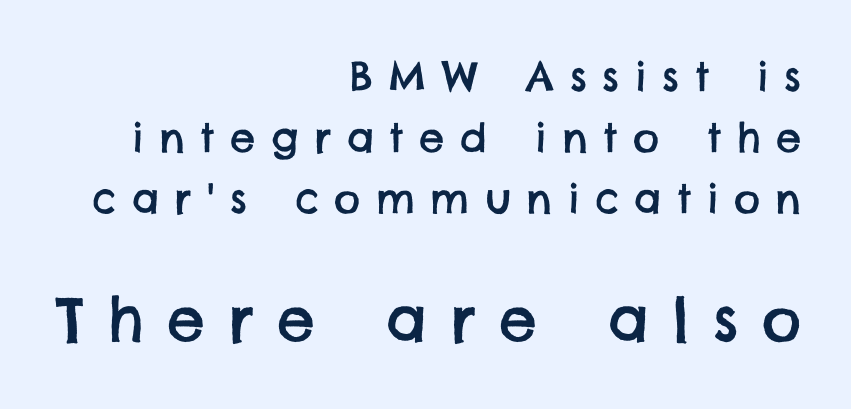
The image shows 60 px sans-serif type; set right-aligned, normal line spacing (1.52x), unusually wide letter spacing (+0.39 em), not underlined; the second (bottom) block is 1.5x larger; low stroke contrast and a large x-height.
